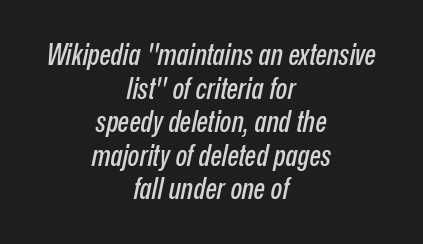
No extra tracking has been applied to these lines. Any mark beneath the type? The region is blank. An italicized treatment has been applied to the whole sample. Each letter keeps its own natural width here, so spacing adapts to shape.
